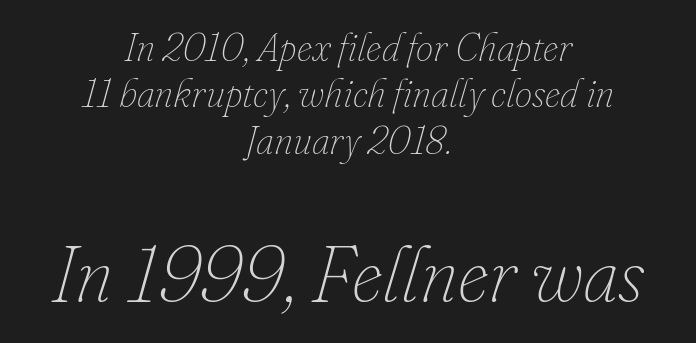
{"italic": "yes", "lean": "right", "slant_degrees": 16, "bold": "no", "weight": "thin", "width": "normal", "stroke_contrast": "low", "x_height": "small", "monospaced": "no", "underline": "no", "align": "center", "line_spacing_ratio": 1.19, "letter_spacing": "normal", "letter_spacing_em": 0.0, "larger_block": "second", "size_ratio": 2.0, "glyph_px": 78}
